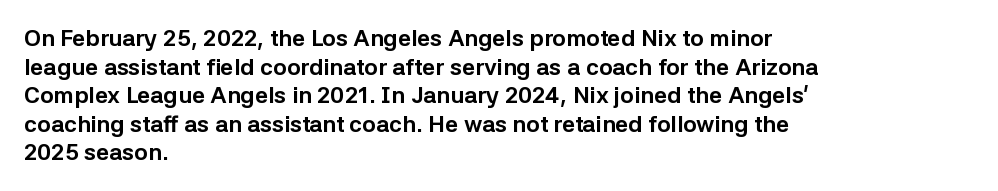
Q: Is the text bold? A: Yes.
Q: Is the text italic (slanted)? A: No, it is upright.
Q: Is the text underlined? A: No.
Q: How is the paragraph aligned? A: Left-aligned.
Q: Is the spacing between letters normal or unusually wide? A: Normal.
